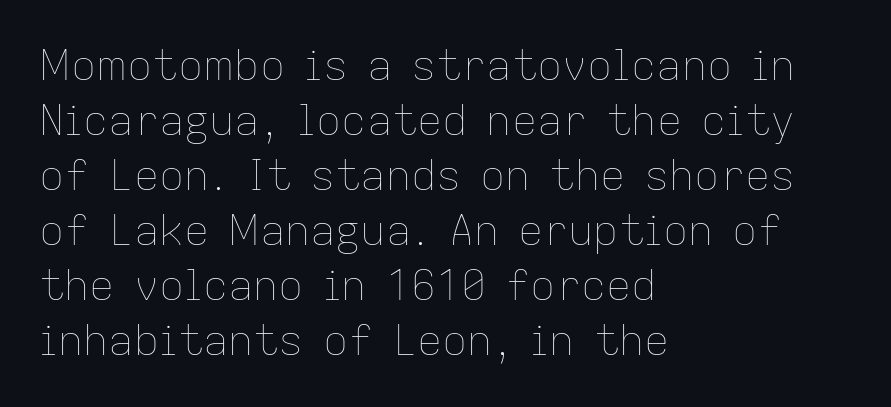
{"italic": "no", "bold": "no", "weight": "thin", "width": "normal", "stroke_contrast": "low", "x_height": "medium", "monospaced": "no", "underline": "no", "align": "left", "line_spacing": "normal", "line_spacing_ratio": 1.31, "letter_spacing": "normal", "letter_spacing_em": 0.0, "glyph_px": 42}
